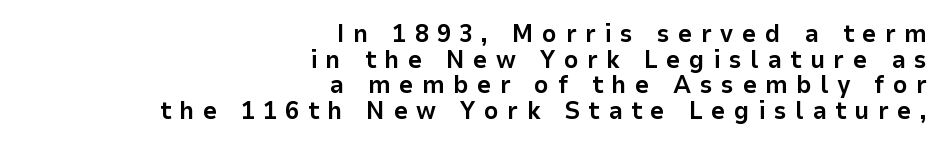
Tracking value appears strongly positive — letters spread wide. Honestly, the rows look squashed on top of each other. Does the weight exceed regular? Yes, all the way to bold. Quick note: not italic, upright. Descenders hang freely into open space.
